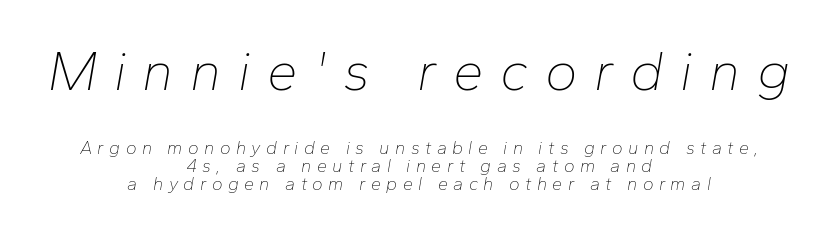
One glance says dense: line gaps are narrower than usual. If you squint, the top block still reads clearly — it's the larger of the two. No heavy texture on the line: the type isn't bold. Note the varied advance widths — an 'i' is clearly narrower than an 'm'. Compared with typical body copy, the letter spacing here is much looser. Tall strokes in this sample are angled rather than plumb.
